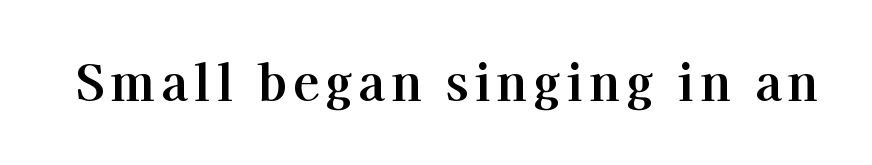
{"serif": "yes", "italic": "no", "width": "normal", "stroke_contrast": "high", "x_height": "medium", "monospaced": "no", "underline": "no", "glyph_px": 49}
